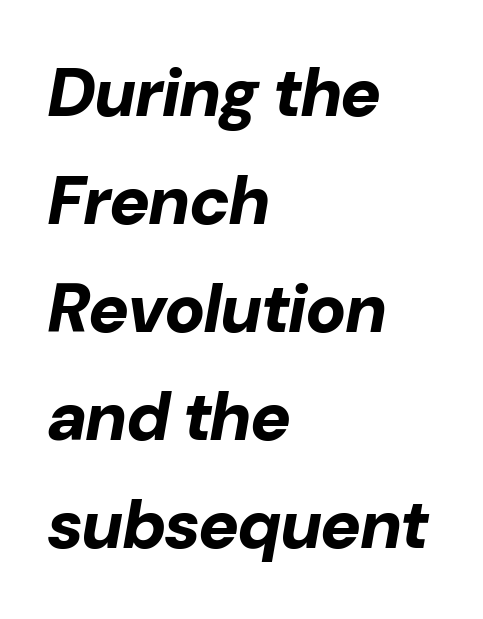
Words float on clear page, feet unadorned. You'd pick this weight for a headline — it's a proper bold. You can tell it's italic because the verticals aren't actually vertical. One glance says typical: line gaps are just what's usual. The face used here is rendered with its standard letterfit. Left-aligned paragraph, ragged on the right.
